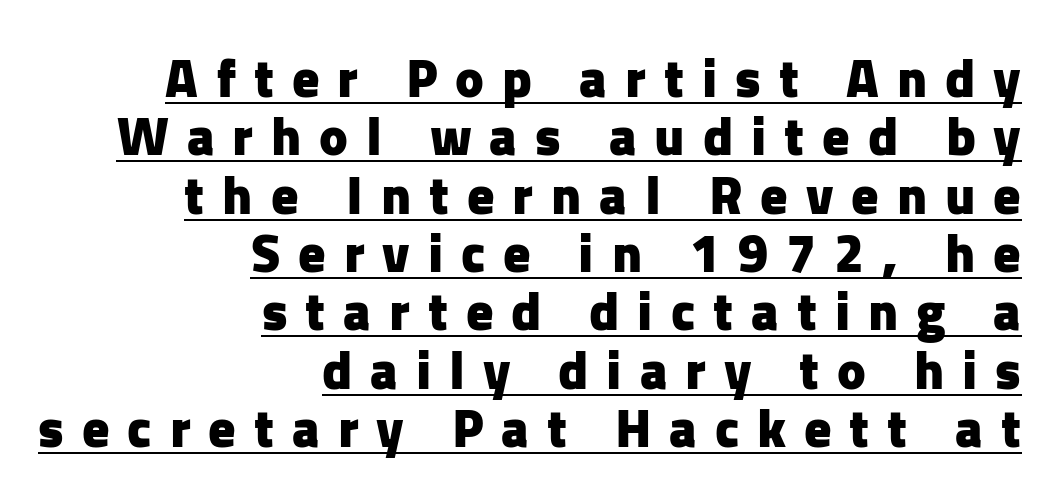
The image shows 54 px heavy sans-serif type, upright; set right-aligned, tight line spacing (1.08x), unusually wide letter spacing (+0.33 em), underlined; low stroke contrast and a medium x-height.
